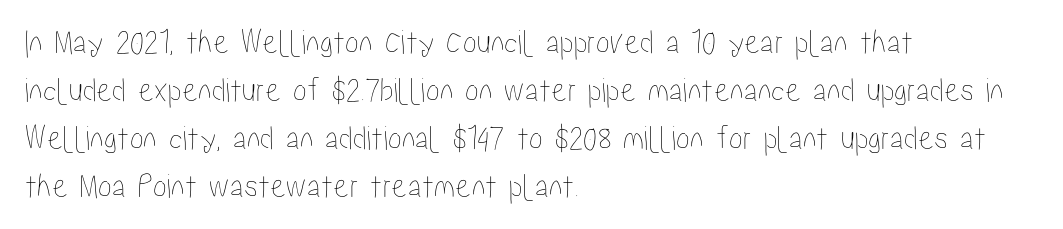
The specimen omits any rule beneath the text block's lines. This sample is left-justified, so line endings fall wherever the words run out. Designer's note — italics off, roman on. Is this a fixed-width face? No — the glyphs have proportional, varying widths. Compared with typical body copy, the letter spacing here is the same. A normal amount of white space separates one row of letters from the next.
